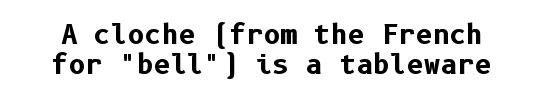
{"italic": "no", "bold": "yes", "underline": "no", "line_spacing_ratio": 1.16, "letter_spacing": "normal", "letter_spacing_em": 0.0, "glyph_px": 26}
